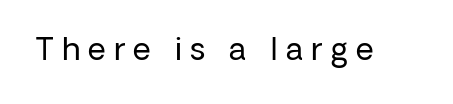
{"serif": "no", "italic": "no", "bold": "no", "weight": "regular", "width": "normal", "stroke_contrast": "low", "x_height": "medium", "monospaced": "no", "underline": "no", "letter_spacing": "wide", "letter_spacing_em": 0.26, "glyph_px": 31}
